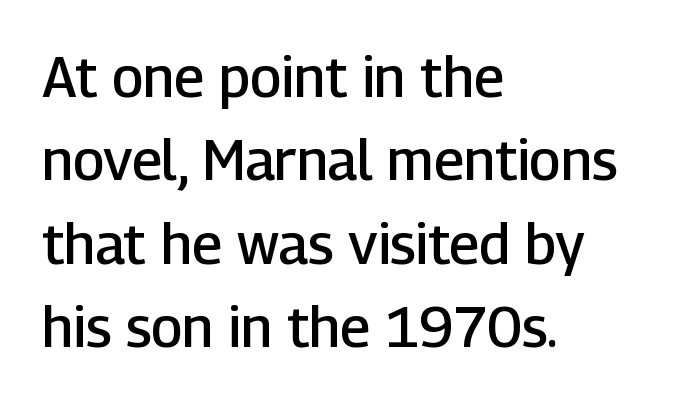
Q: Is the text bold? A: Semi-bold.
Q: Is the text italic (slanted)? A: No, it is upright.
Q: Is the typeface a serif or a sans-serif typeface? A: Sans-serif.
Q: Is the text underlined? A: No.
Q: How is the paragraph aligned? A: Left-aligned.
Q: Is the spacing between letters normal or unusually wide? A: Normal.
Q: Is the spacing between lines tight, normal or loose? A: Normal.
Q: Width (condensed, normal, or wide)? A: Normal.
Q: Stroke contrast? A: Low.
Q: x-height? A: Medium.
Q: Monospaced? A: No.
